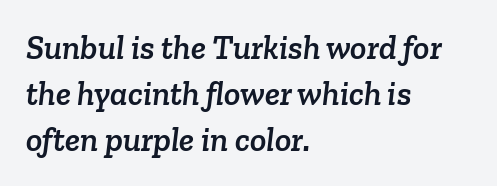
Q: Is the typeface a serif or a sans-serif typeface? A: Serif.
Q: Is the text underlined? A: No.
Q: How is the paragraph aligned? A: Left-aligned.
Q: Is the spacing between letters normal or unusually wide? A: Normal.
Q: Is the spacing between lines tight, normal or loose? A: Normal.
Q: Width (condensed, normal, or wide)? A: Normal.
Q: Stroke contrast? A: Low.
Q: x-height? A: Medium.
Q: Monospaced? A: No.
